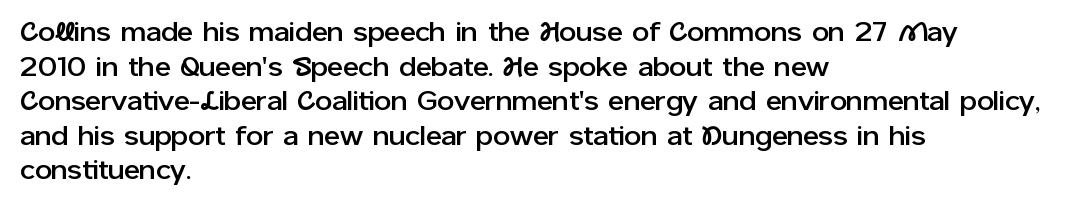
{"italic": "no", "underline": "no", "align": "left", "line_spacing": "normal", "line_spacing_ratio": 1.28, "letter_spacing": "normal", "letter_spacing_em": 0.0, "glyph_px": 27}
